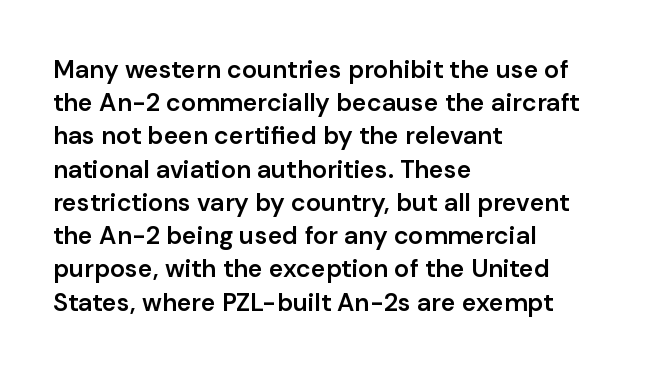
Q: Is the text bold? A: Semi-bold.
Q: Is the text italic (slanted)? A: No, it is upright.
Q: Is the text underlined? A: No.
Q: How is the paragraph aligned? A: Left-aligned.
Q: Is the spacing between letters normal or unusually wide? A: Normal.
Q: Is the spacing between lines tight, normal or loose? A: Normal.
